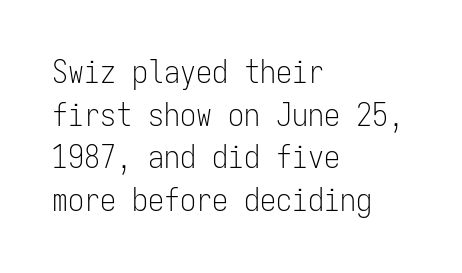
The image shows 32 px light, condensed sans-serif type, upright, monospaced; set left-aligned, normal line spacing (1.33x), normal letter spacing, not underlined; low stroke contrast and a medium x-height.
